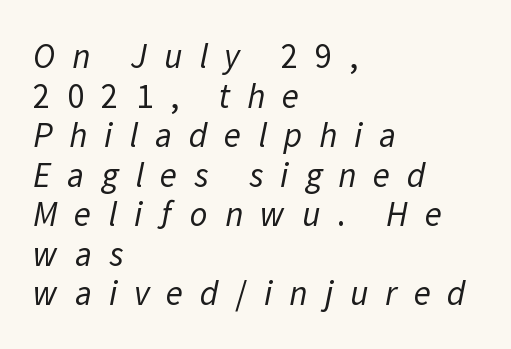
The image shows 35 px regular-weight sans-serif type; set left-aligned, tight line spacing (1.13x), unusually wide letter spacing (+0.48 em), not underlined; low stroke contrast and a medium x-height.
